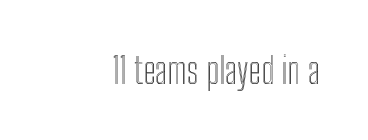
Q: Is the text italic (slanted)? A: No, it is upright.
Q: Is the text underlined? A: No.
Q: Is the spacing between letters normal or unusually wide? A: Normal.
Q: Width (condensed, normal, or wide)? A: Condensed.
Q: x-height? A: Medium.
Q: Monospaced? A: No.
